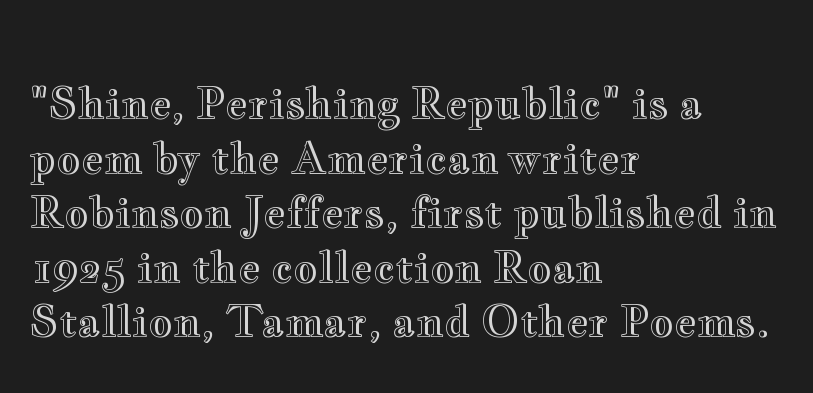
This block has exactly the height ordinary leading produces. Looks like regular typesetting: each glyph gets only the width it needs. Vertical strokes here are truly vertical. This rendering uses left alignment, leaving the right contour irregular. No extra tracking has been applied to these lines.
